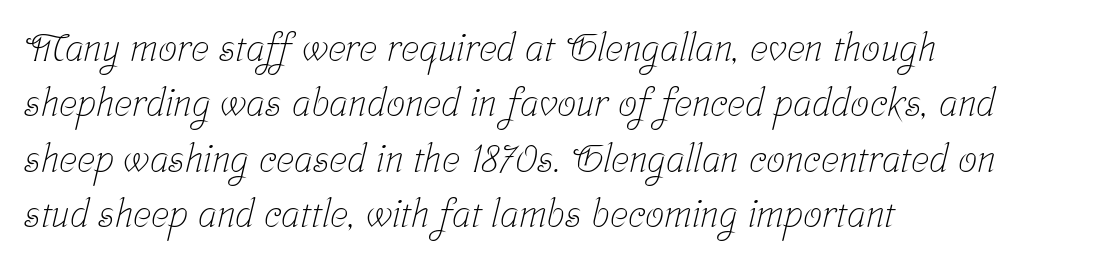
A clean baseline with only descenders dipping below it. Counters stay open thanks to moderate or lighter strokes. The leading is moderate, giving the passage an even texture. Serif or sans? Serif — the stroke terminals have little feet. A typesetter would call this proportional, since set widths differ per character.
